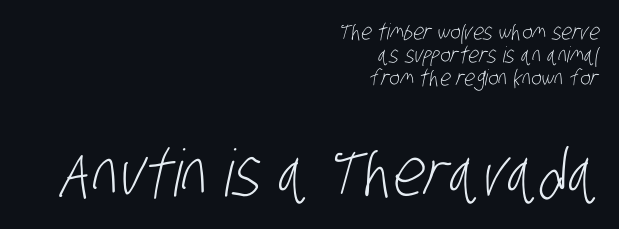
{"serif": "no", "bold": "no", "weight": "light", "width": "condensed", "stroke_contrast": "low", "x_height": "large", "monospaced": "no", "underline": "no", "align": "right", "line_spacing": "tight", "line_spacing_ratio": 1.05, "letter_spacing": "normal", "letter_spacing_em": 0.0, "larger_block": "second", "size_ratio": 2.95, "glyph_px": 65}
